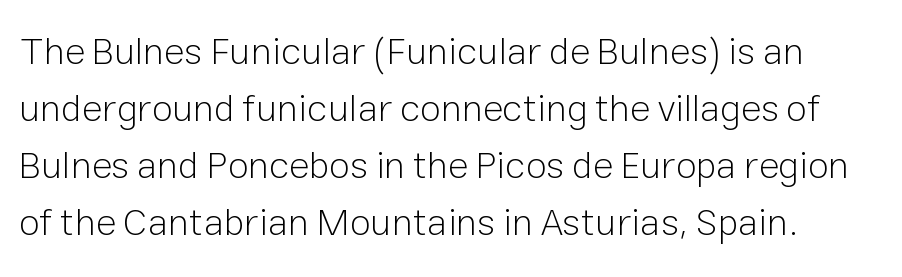
{"serif": "no", "italic": "no", "bold": "no", "weight": "light", "width": "normal", "stroke_contrast": "low", "x_height": "medium", "monospaced": "no", "underline": "no", "line_spacing": "normal", "line_spacing_ratio": 1.5, "letter_spacing": "normal", "letter_spacing_em": 0.0, "glyph_px": 38}
